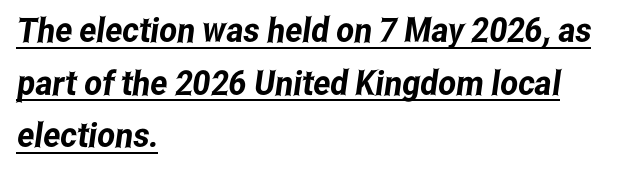
Grotesque or geometric, the face here clearly has no serifs. The line texture is even and compact thanks to regular tracking. Regarding leading, the lines here are spaced in the standard way. Character widths vary here, with narrow letters taking less room than wide ones. You can see a thin bar hugging the bottom of the glyphs.
